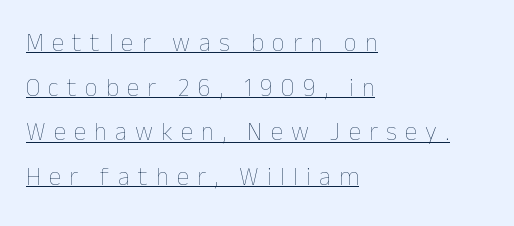
Q: Is the text bold? A: No.
Q: Is the text italic (slanted)? A: No, it is upright.
Q: Is the text underlined? A: Yes.
Q: How is the paragraph aligned? A: Left-aligned.
Q: Is the spacing between letters normal or unusually wide? A: Unusually wide.
